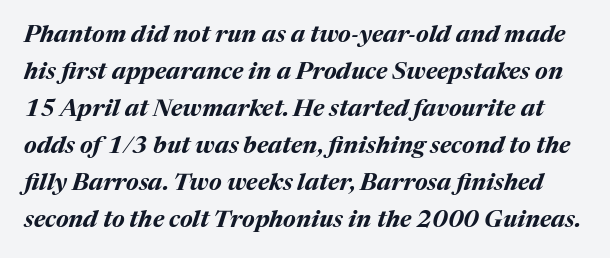
Q: Is the text bold? A: Yes.
Q: Is the text italic (slanted)? A: Yes, it leans right by about 17 degrees.
Q: Is the text underlined? A: No.
Q: Is the spacing between letters normal or unusually wide? A: Normal.
Q: Is the spacing between lines tight, normal or loose? A: Normal.
